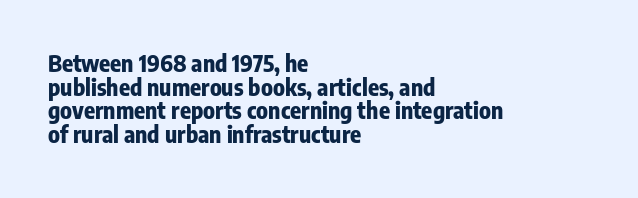
The image shows 23 px bold type, upright; set left-aligned, tight line spacing (1.03x), normal letter spacing, not underlined.
